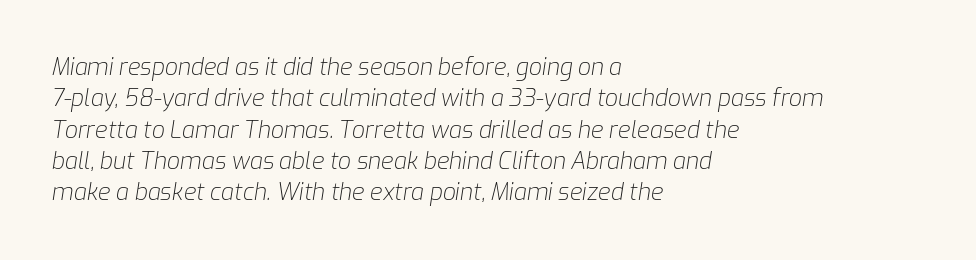
The image shows 23 px text type, italic (leaning right); set left-aligned, normal line spacing (1.36x), normal letter spacing, not underlined.
